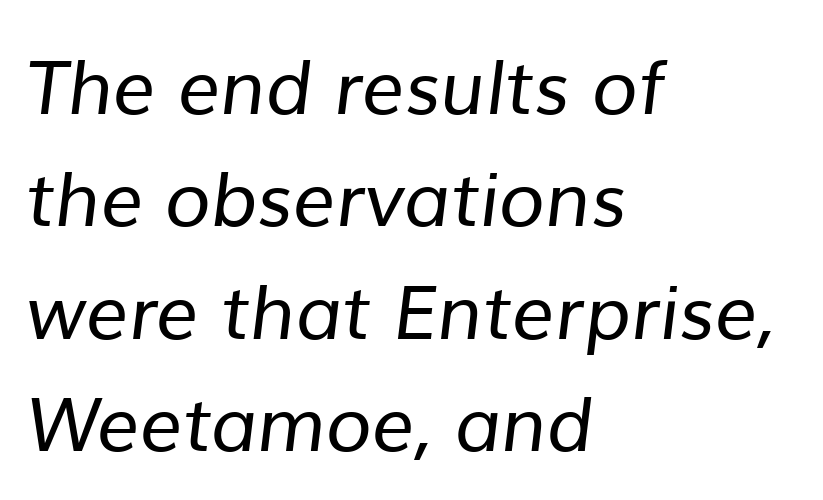
The image shows 75 px regular-weight sans-serif type; set left-aligned, normal line spacing (1.5x), normal letter spacing, not underlined; low stroke contrast and a medium x-height.
